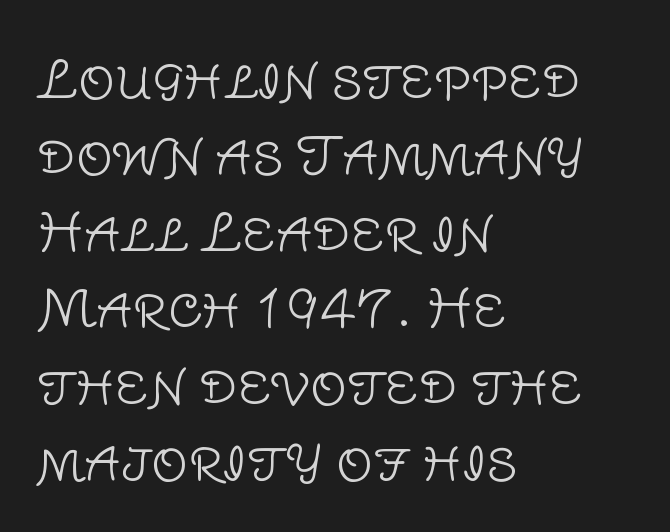
The image shows 51 px light sans-serif type; set left-aligned, normal line spacing (1.5x), normal letter spacing, not underlined; low stroke contrast and a large x-height.
